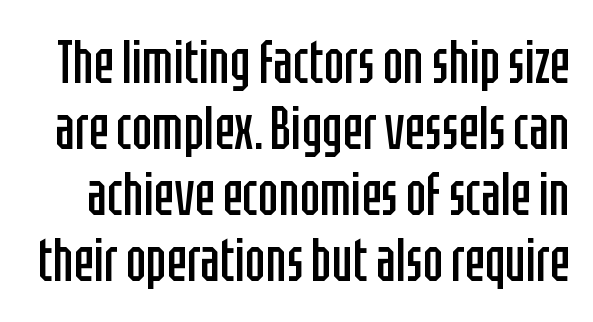
The image shows 60 px regular-weight, condensed sans-serif type, upright; set tight line spacing (1.1x), normal letter spacing, not underlined; low stroke contrast and a large x-height.
